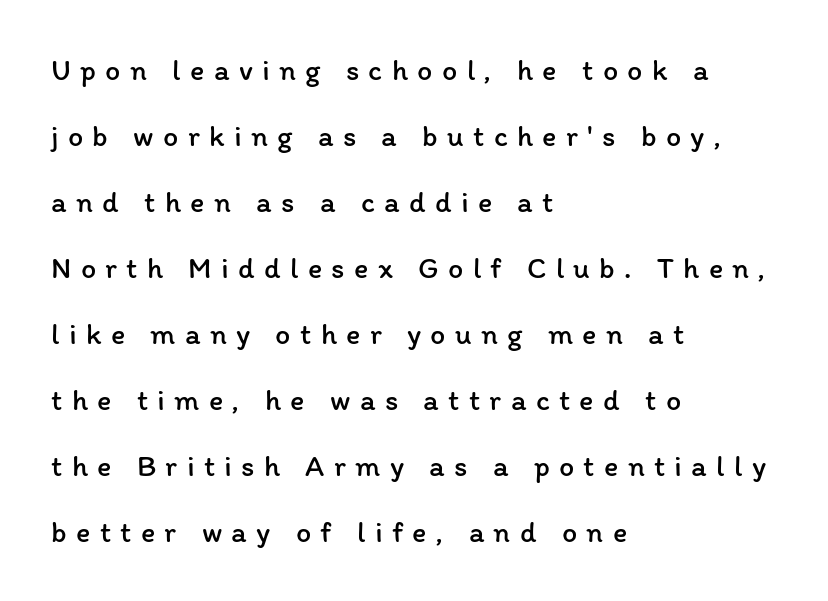
The image shows 30 px regular-weight type, upright; set left-aligned, loose line spacing (2.2x), unusually wide letter spacing (+0.31 em), not underlined; low stroke contrast and a medium x-height.
